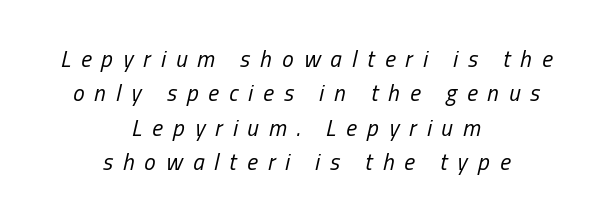
{"italic": "yes", "lean": "right", "slant_degrees": 13, "bold": "no", "underline": "no", "align": "center", "line_spacing": "normal", "line_spacing_ratio": 1.5, "letter_spacing": "wide", "letter_spacing_em": 0.44, "glyph_px": 23}
